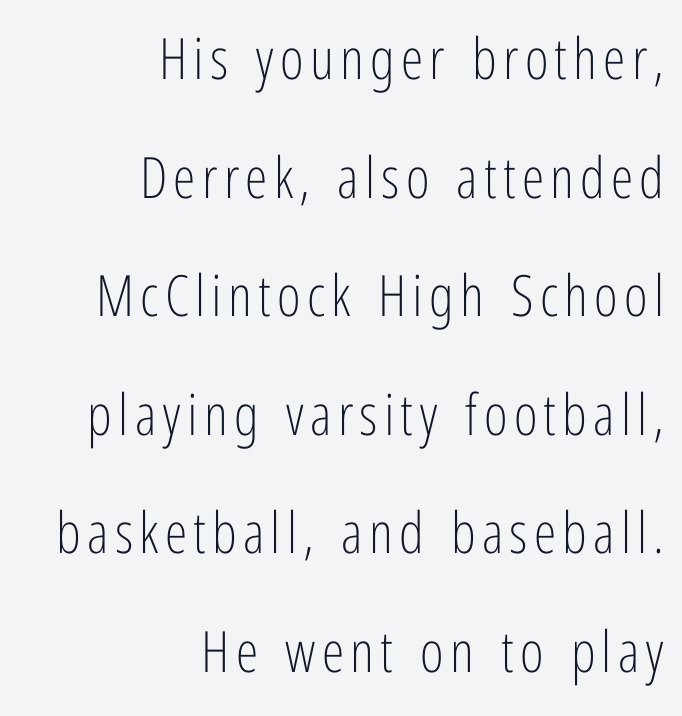
The image shows 57 px light, condensed sans-serif type, upright; set right-aligned, loose line spacing (2.08x), not underlined; low stroke contrast and a medium x-height.
